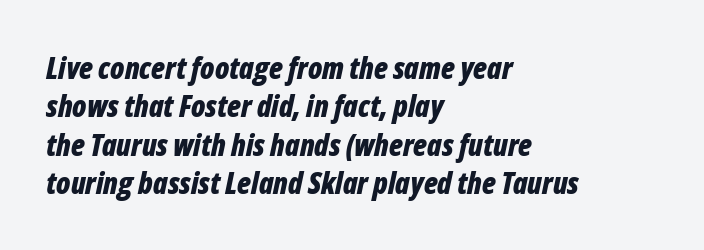
Q: Is the text bold? A: Yes.
Q: Is the text italic (slanted)? A: Yes, it leans right by about 12 degrees.
Q: Is the text underlined? A: No.
Q: How is the paragraph aligned? A: Left-aligned.
Q: Is the spacing between letters normal or unusually wide? A: Normal.
Q: Is the spacing between lines tight, normal or loose? A: Normal.
Q: Width (condensed, normal, or wide)? A: Condensed.
Q: Stroke contrast? A: Low.
Q: x-height? A: Medium.
Q: Monospaced? A: No.
